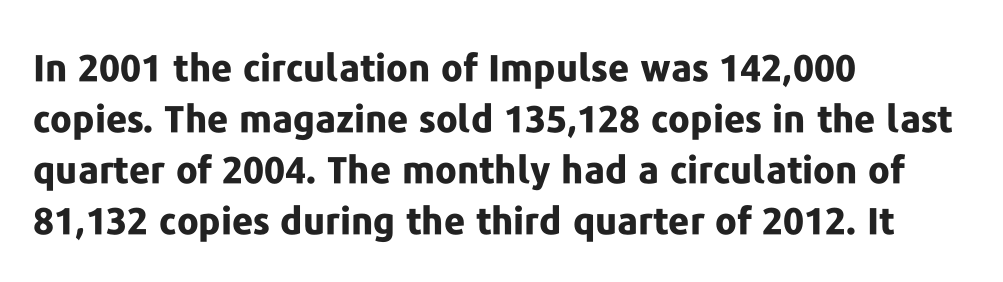
Alignment: flush left. Notice how thick the strokes are: this is what a full bold looks like. Think of a printed novel: that variable character pitch is what you see here. Regular leading. Vertical strokes here are truly vertical.
